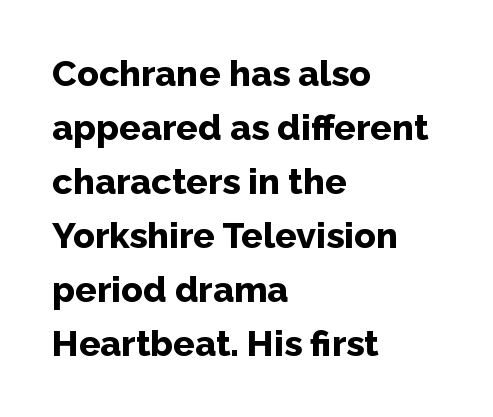
Each row of text sits above clean, open space. Left-aligned paragraph, ragged on the right. Here the glyphs are tracked normally, forming tight word shapes. Summary of vertical rhythm: regular, with standard interline spacing.
